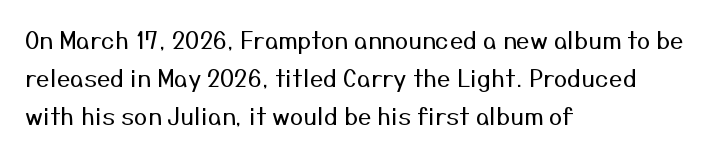
Q: Is the text bold? A: No.
Q: Is the text italic (slanted)? A: No, it is upright.
Q: Is the text underlined? A: No.
Q: How is the paragraph aligned? A: Left-aligned.
Q: Is the spacing between letters normal or unusually wide? A: Normal.
Q: Is the spacing between lines tight, normal or loose? A: Normal.
